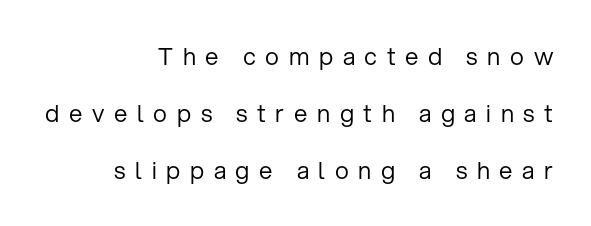
The compositor pushed each line to the right boundary. Line spacing here is loose. Vertical stems look standard width or narrower in stroke. Spacing between characters has been opened up far beyond the box default. Tall strokes in this sample are plumb rather than angled.
